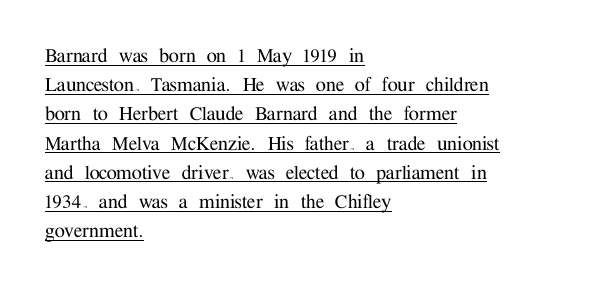
The image shows 23 px text type, upright; set left-aligned, normal line spacing (1.27x), normal letter spacing, underlined.
